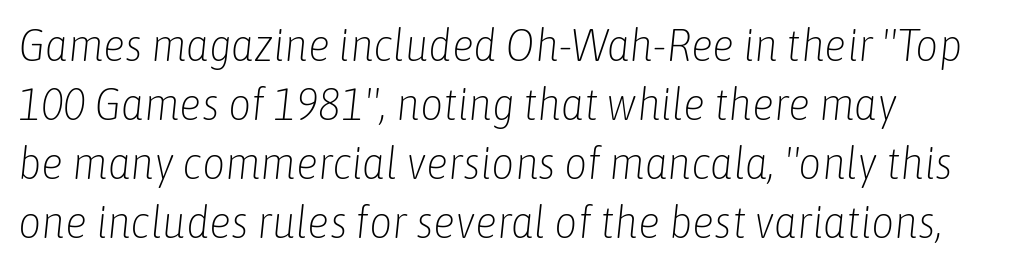
Q: Is the text bold? A: No.
Q: Is the text italic (slanted)? A: Yes, it leans right by about 6 degrees.
Q: Is the text underlined? A: No.
Q: How is the paragraph aligned? A: Left-aligned.
Q: Is the spacing between letters normal or unusually wide? A: Normal.
Q: Is the spacing between lines tight, normal or loose? A: Normal.
Q: Width (condensed, normal, or wide)? A: Condensed.
Q: Stroke contrast? A: Low.
Q: x-height? A: Medium.
Q: Monospaced? A: No.
